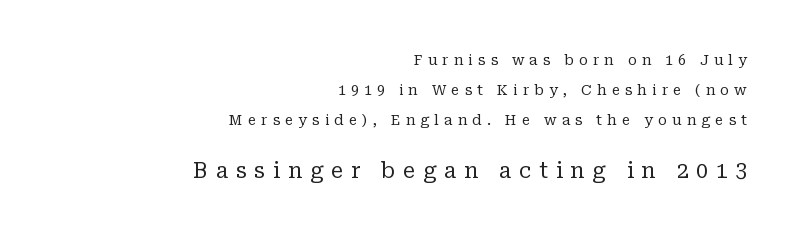
Q: Is the text bold? A: No.
Q: Is the text italic (slanted)? A: No, it is upright.
Q: Is the text underlined? A: No.
Q: How is the paragraph aligned? A: Right-aligned.
Q: Is the spacing between letters normal or unusually wide? A: Unusually wide.
Q: Is the spacing between lines tight, normal or loose? A: Loose.
Q: Which block of text is set in a larger size, the first (top) or the second (bottom)? A: The second (bottom) one.
